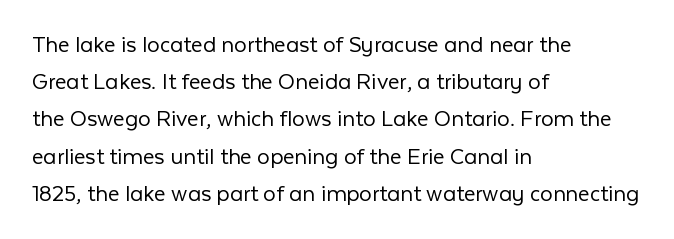
{"italic": "no", "bold": "no", "underline": "no", "align": "left", "line_spacing": "normal", "line_spacing_ratio": 1.49, "letter_spacing": "normal", "letter_spacing_em": 0.0, "glyph_px": 25}
